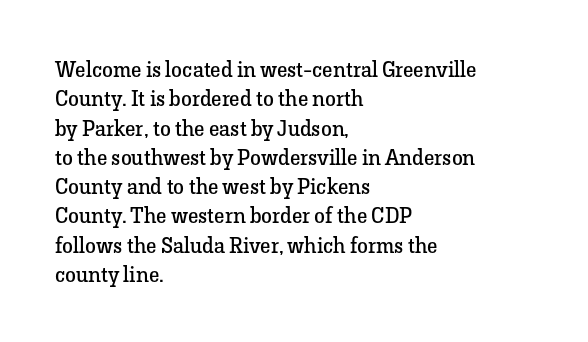
{"italic": "no", "bold": "no", "underline": "no", "align": "left", "line_spacing": "normal", "line_spacing_ratio": 1.33, "letter_spacing": "normal", "letter_spacing_em": 0.0, "glyph_px": 22}
